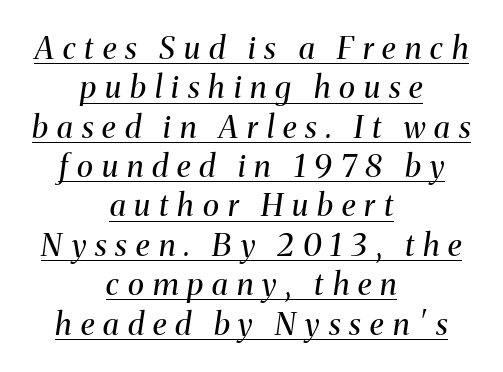
Q: Is the text bold? A: No.
Q: Is the text italic (slanted)? A: Yes, it leans right by about 8 degrees.
Q: Is the typeface a serif or a sans-serif typeface? A: Serif.
Q: Is the text underlined? A: Yes.
Q: How is the paragraph aligned? A: Centered.
Q: Is the spacing between letters normal or unusually wide? A: Unusually wide.
Q: Is the spacing between lines tight, normal or loose? A: Normal.
Q: Width (condensed, normal, or wide)? A: Normal.
Q: Stroke contrast? A: Medium.
Q: x-height? A: Medium.
Q: Monospaced? A: No.
